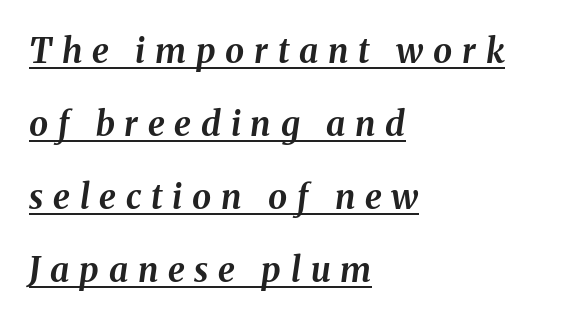
I'd describe the lettering as bold — thick and assertive. Glance below the letters and you will spot a drawn line. The rendering applies a slant to the glyphs. The typesetter chose a ragged-right arrangement here.
